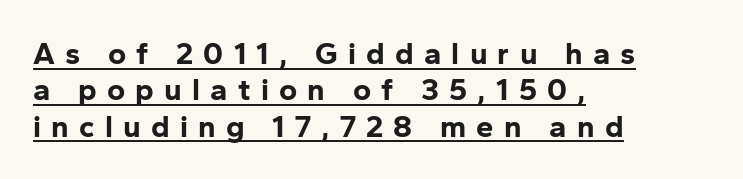
The image shows 31 px bold sans-serif type, upright; set left-aligned, line spacing 1.17x, unusually wide letter spacing (+0.33 em), underlined; low stroke contrast and a medium x-height.
